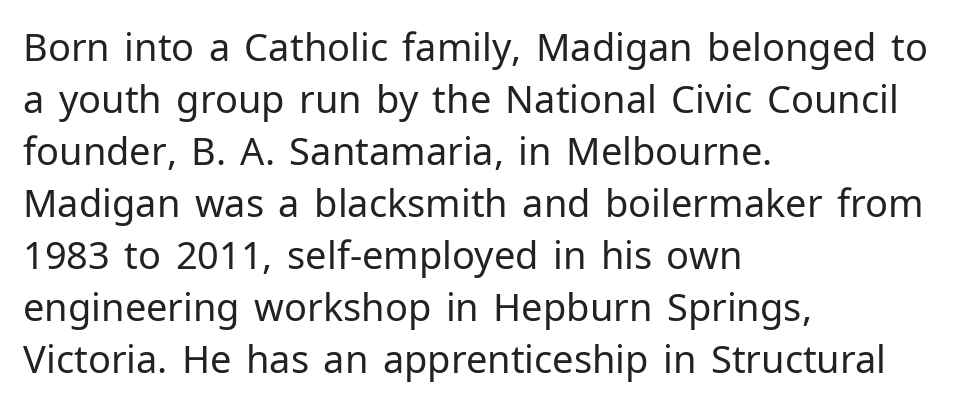
Q: Is the text bold? A: No.
Q: Is the text italic (slanted)? A: No, it is upright.
Q: Is the typeface a serif or a sans-serif typeface? A: Sans-serif.
Q: Is the text underlined? A: No.
Q: How is the paragraph aligned? A: Left-aligned.
Q: Is the spacing between letters normal or unusually wide? A: Normal.
Q: Is the spacing between lines tight, normal or loose? A: Normal.
Q: Width (condensed, normal, or wide)? A: Normal.
Q: Stroke contrast? A: Low.
Q: x-height? A: Medium.
Q: Monospaced? A: No.
